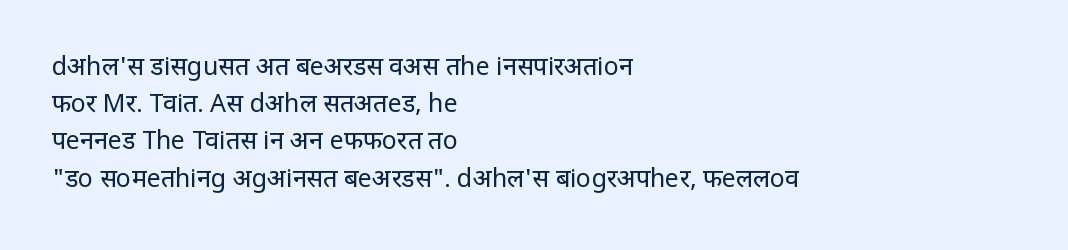
Each new line begins a customary step beneath the previous one. In CSS terms this would be text-align: left. Every character sits straight up, as roman type does. Inter-character spacing is left at the font's built-in metrics.
